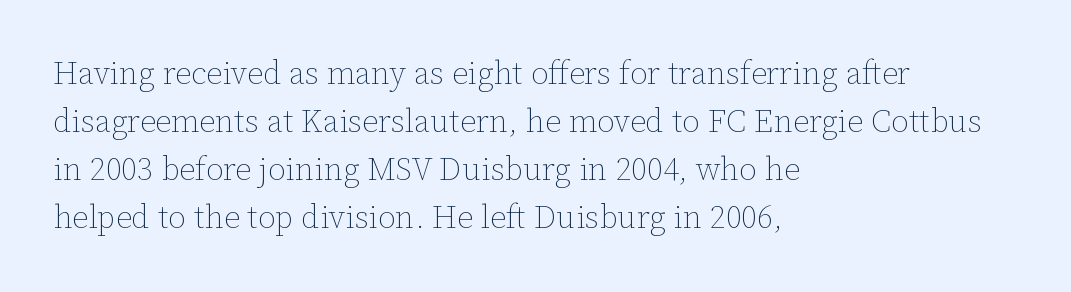
The strokes carry an ordinary text weight at most. Has an underline been added? It has not. The line-height multiplier appears to be the usual default. The typography opts for an upright posture over an oblique one. This sample has the flowing, uneven cadence of proportional lettering.
